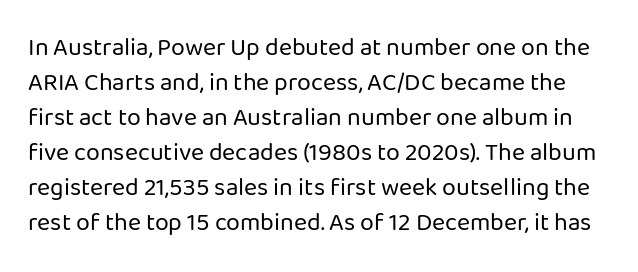
The image shows 25 px text type, upright; set normal line spacing (1.4x), normal letter spacing, not underlined.
